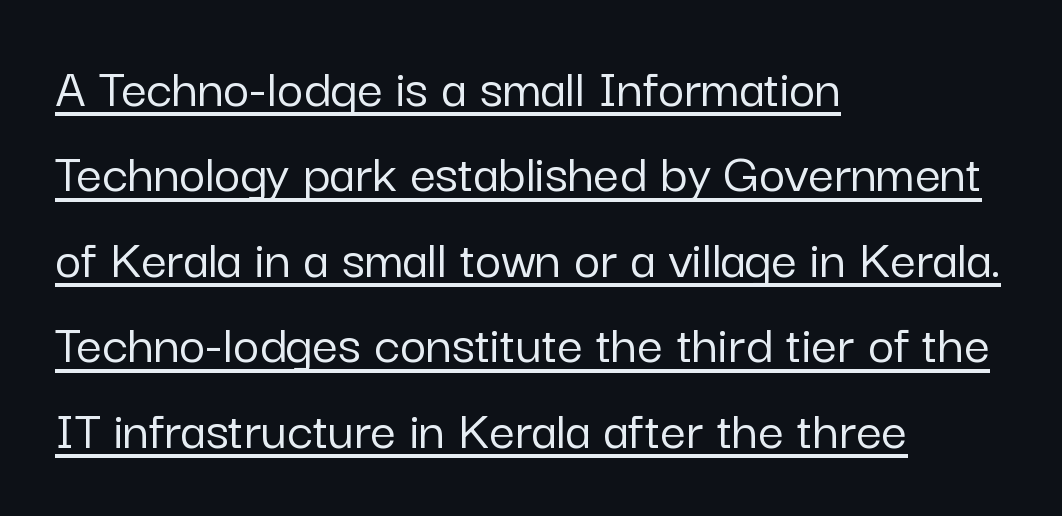
{"serif": "no", "italic": "no", "width": "normal", "stroke_contrast": "low", "x_height": "medium", "monospaced": "no", "underline": "yes", "align": "left", "line_spacing": "normal", "line_spacing_ratio": 1.5, "letter_spacing": "normal", "letter_spacing_em": 0.0, "glyph_px": 57}
